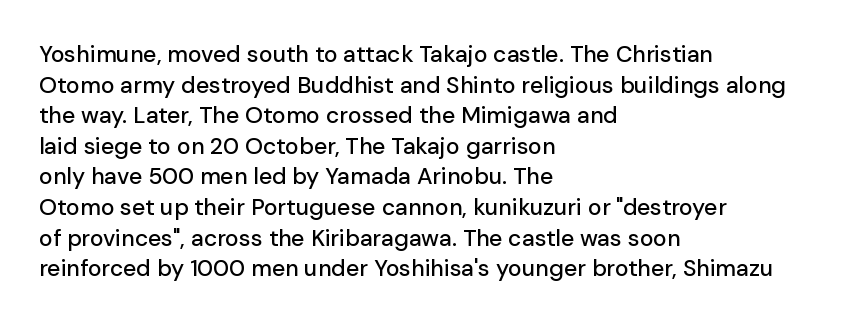
A typesetter would call this leading conventional body-copy spacing. No italicization has been applied; the sample stays upright. Tracking value appears to be zero — textbook default spacing. Short and long lines alike share a common starting point at left. Decoration check: the copy has no underline.
